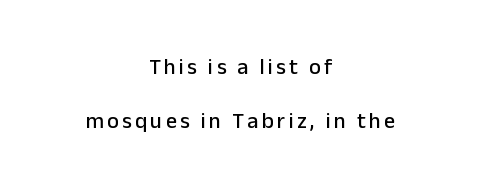
Q: Is the text italic (slanted)? A: No, it is upright.
Q: Is the text underlined? A: No.
Q: How is the paragraph aligned? A: Centered.
Q: Is the spacing between lines tight, normal or loose? A: Loose.
